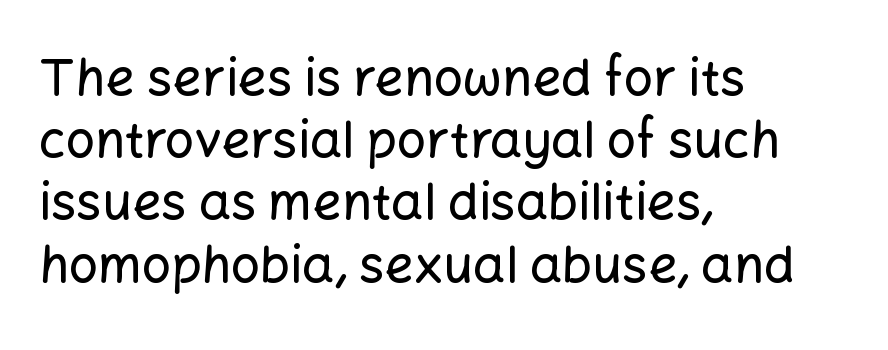
Any mark beneath the type? The region is blank. Standard letterfit; no display-style spreading of the glyphs. This sample has the flowing, uneven cadence of proportional lettering. The characters display no serif detailing; their extremities are plain. Leftover space on each line is placed entirely after the last word. Every stem runs plumb, perpendicular to the baseline.
